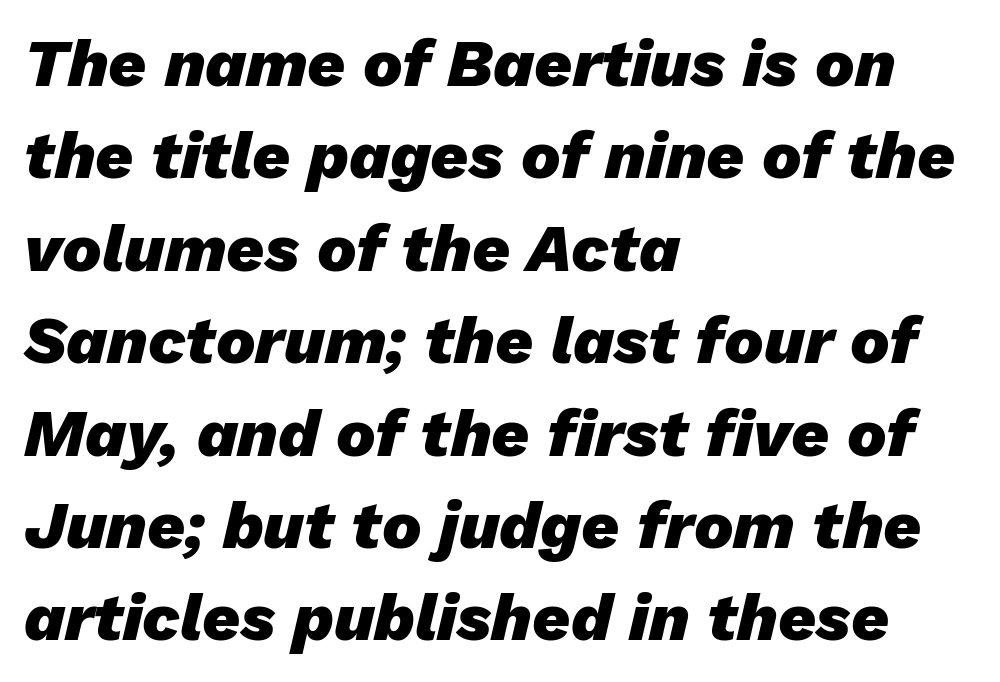
{"italic": "yes", "lean": "right", "slant_degrees": 13, "bold": "yes", "weight": "heavy", "width": "normal", "stroke_contrast": "low", "x_height": "medium", "monospaced": "no", "underline": "no", "align": "left", "line_spacing": "normal", "line_spacing_ratio": 1.4, "letter_spacing": "normal", "letter_spacing_em": 0.0, "glyph_px": 66}
